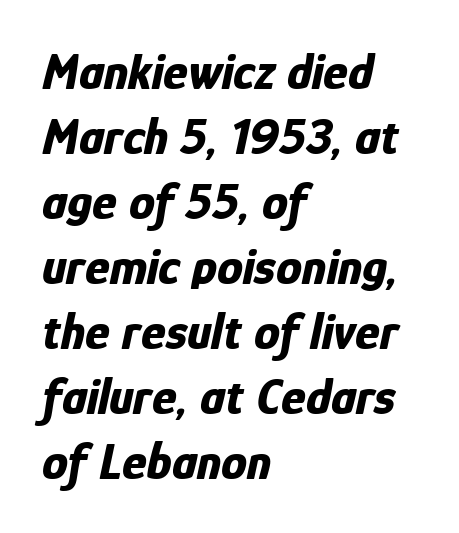
The image shows 52 px bold, condensed type, italic (leaning right); set left-aligned, normal line spacing (1.25x), normal letter spacing, not underlined; low stroke contrast and a medium x-height.
